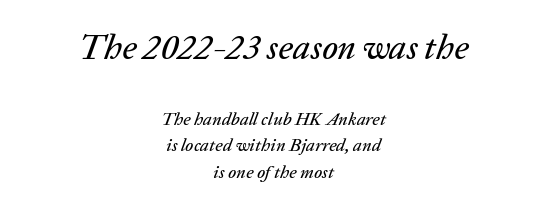
The block sitting higher on the canvas is the one with enlarged characters. Is this a fixed-width face? No — the glyphs have proportional, varying widths. The lettering tilts uniformly, giving the passage an italic look. A bare baseline throughout the passage. How are the letters spaced? Ordinarily, with no added tracking.
